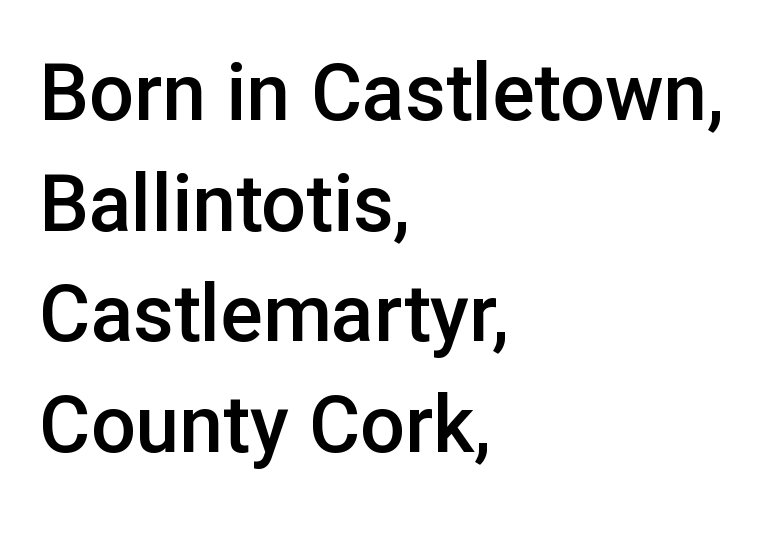
The image shows 79 px semibold sans-serif type, upright; set left-aligned, normal line spacing (1.4x), normal letter spacing, not underlined; low stroke contrast and a medium x-height.
